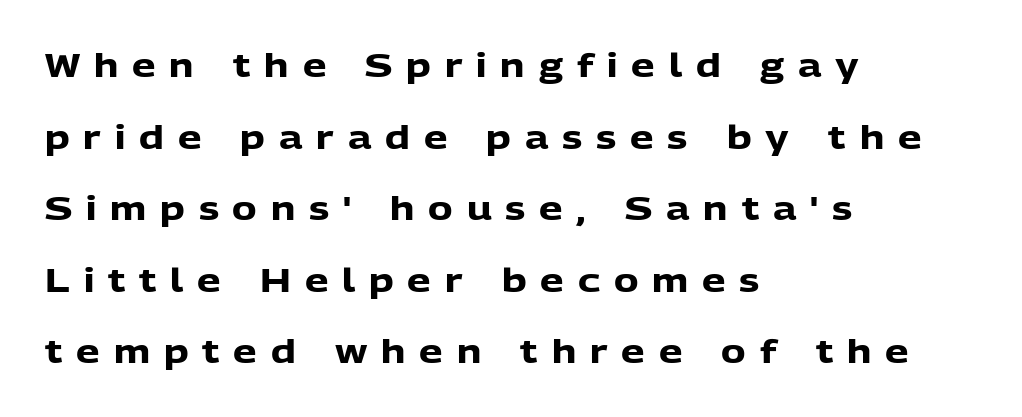
The image shows 33 px heavy sans-serif type, upright; set left-aligned, loose line spacing (2.17x), unusually wide letter spacing (+0.42 em), not underlined; low stroke contrast and a medium x-height.
